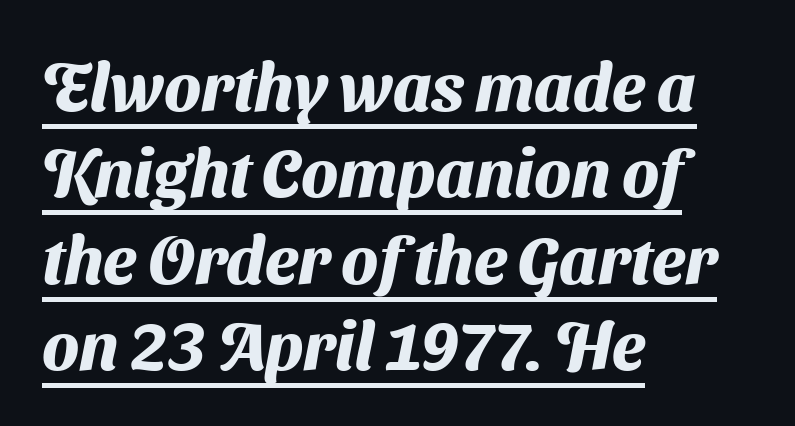
Q: Is the text bold? A: Yes.
Q: Is the typeface a serif or a sans-serif typeface? A: Sans-serif.
Q: Is the text underlined? A: Yes.
Q: How is the paragraph aligned? A: Left-aligned.
Q: Is the spacing between letters normal or unusually wide? A: Normal.
Q: Is the spacing between lines tight, normal or loose? A: Normal.
Q: Width (condensed, normal, or wide)? A: Normal.
Q: Stroke contrast? A: Medium.
Q: x-height? A: Medium.
Q: Monospaced? A: No.
